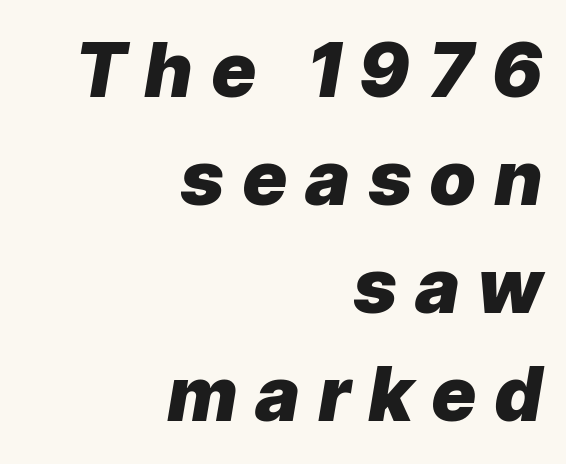
{"italic": "yes", "lean": "right", "slant_degrees": 9, "bold": "yes", "weight": "heavy", "width": "normal", "stroke_contrast": "low", "x_height": "medium", "monospaced": "no", "underline": "no", "align": "right", "line_spacing": "normal", "line_spacing_ratio": 1.44, "letter_spacing": "wide", "letter_spacing_em": 0.26, "glyph_px": 75}
